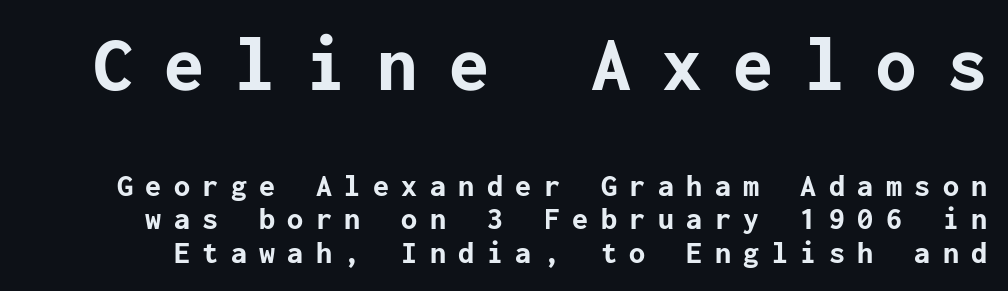
The image shows 80 px bold sans-serif type, upright; set tight line spacing (1.04x), unusually wide letter spacing (+0.39 em), not underlined; the first (top) block is 2.5x larger; low stroke contrast and a medium x-height.
